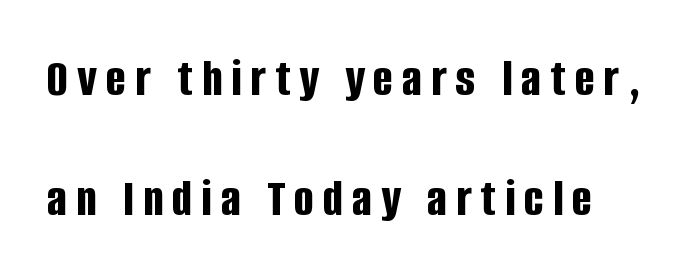
{"serif": "no", "italic": "no", "bold": "yes", "weight": "bold", "width": "condensed", "stroke_contrast": "low", "x_height": "large", "monospaced": "no", "underline": "no", "line_spacing": "loose", "line_spacing_ratio": 2.26, "glyph_px": 53}
